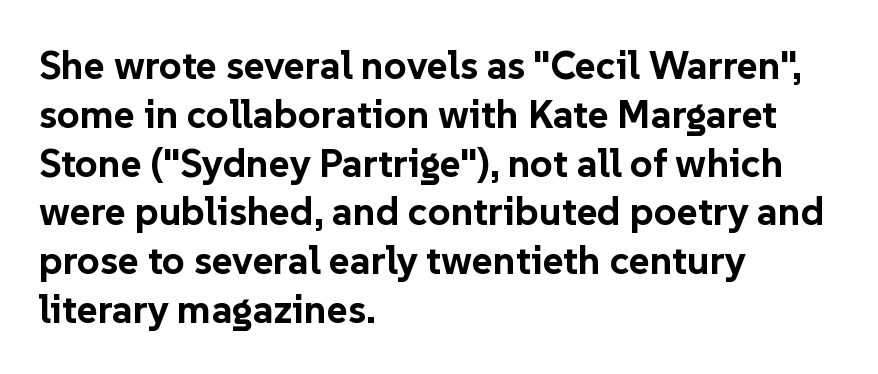
I'd call this a sans setting — the letters go barefoot. No italicization has been applied; the sample stays upright. A typesetter would call this proportional, since set widths differ per character. These lines stack with their left ends in a neat column. On the weight axis this lands at bold, roughly 700. Bare-footed words on every line.
